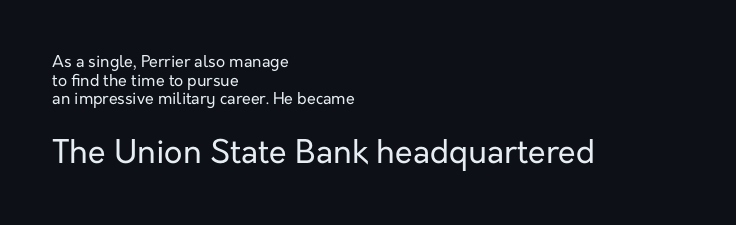
The image shows 32 px regular-weight sans-serif type, upright; set left-aligned, line spacing 1.17x, normal letter spacing, not underlined; the second (bottom) block is 2.0x larger; low stroke contrast and a medium x-height.
